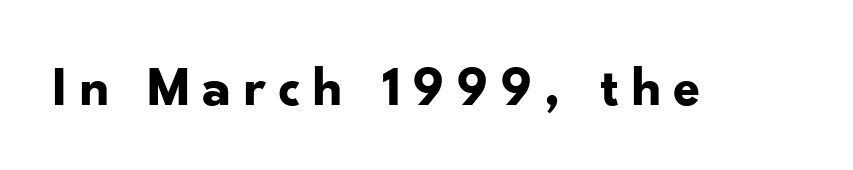
The image shows 56 px bold sans-serif type, upright; set unusually wide letter spacing (+0.21 em), not underlined; low stroke contrast and a small x-height.
